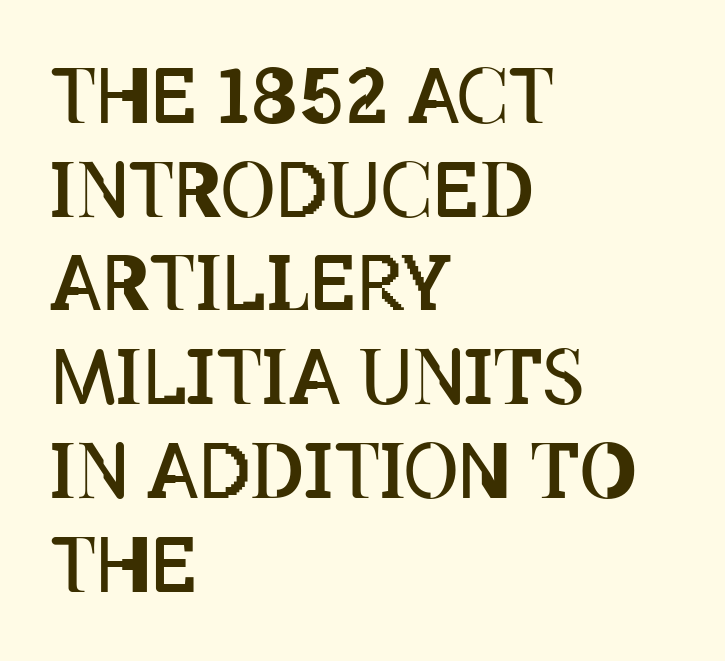
The typesetter chose a ragged-right arrangement here. Glyph-to-glyph distance matches everyday printed text. Summary of vertical rhythm: regular, with standard interline spacing. The specimen omits any rule beneath the text block's lines. Varying glyph widths throughout — classic text-font behaviour.
